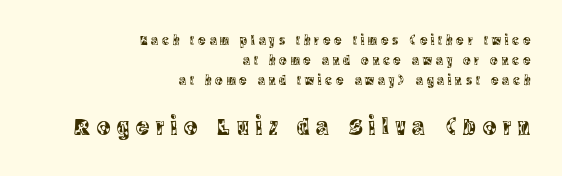
The space directly below the letters is spotless. Whoever set this chose a conventional vertical rhythm. Compared with a flush-left layout, this one pins lines to the opposite, right side. These lines were composed using upright roman letters.
